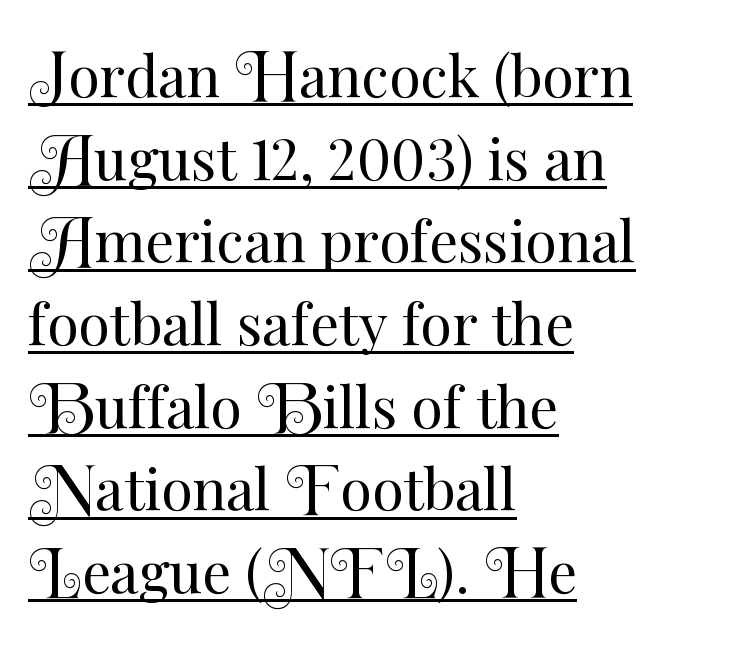
Q: Is the text bold? A: No.
Q: Is the text italic (slanted)? A: No, it is upright.
Q: Is the text underlined? A: Yes.
Q: How is the paragraph aligned? A: Left-aligned.
Q: Is the spacing between letters normal or unusually wide? A: Normal.
Q: Is the spacing between lines tight, normal or loose? A: Normal.
Q: Width (condensed, normal, or wide)? A: Normal.
Q: Stroke contrast? A: Medium.
Q: x-height? A: Small.
Q: Monospaced? A: No.
